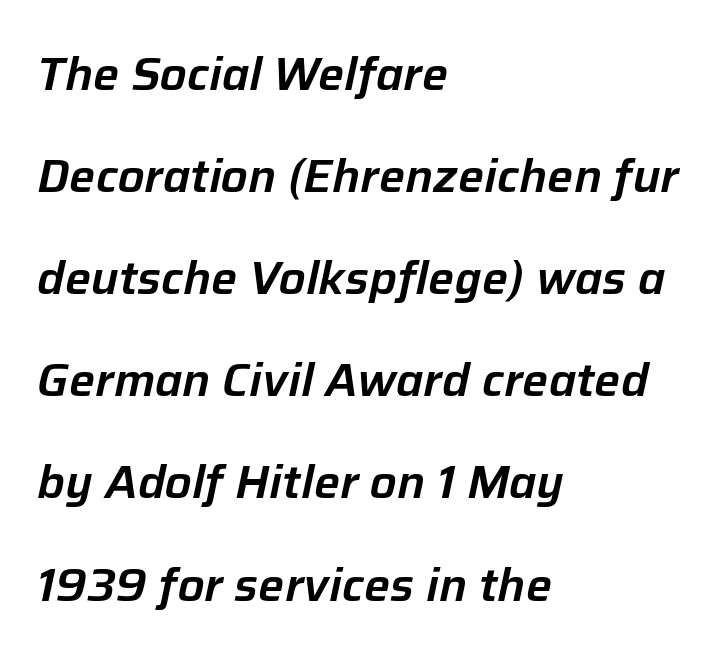
{"italic": "yes", "lean": "right", "slant_degrees": 12, "width": "normal", "stroke_contrast": "low", "x_height": "medium", "monospaced": "no", "underline": "no", "align": "left", "line_spacing": "loose", "line_spacing_ratio": 2.22, "letter_spacing": "normal", "letter_spacing_em": 0.0, "glyph_px": 46}
